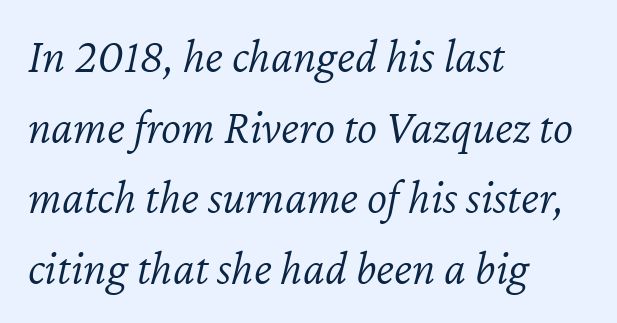
Weight: in the light-to-regular range. Designer's note — italics engaged. A typesetter would call this proportional, since set widths differ per character. Default kerning and tracking; the words read as compact shapes.
